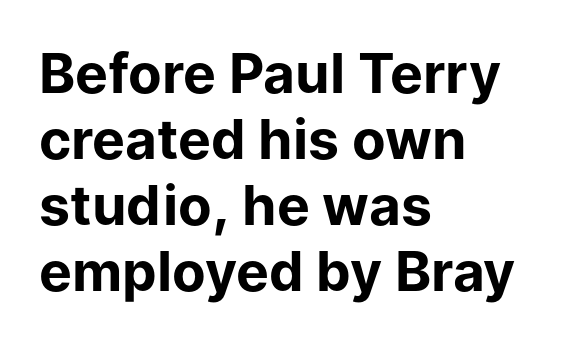
The image shows 55 px bold sans-serif type, upright; set left-aligned, line spacing 1.2x, normal letter spacing, not underlined; low stroke contrast and a medium x-height.
